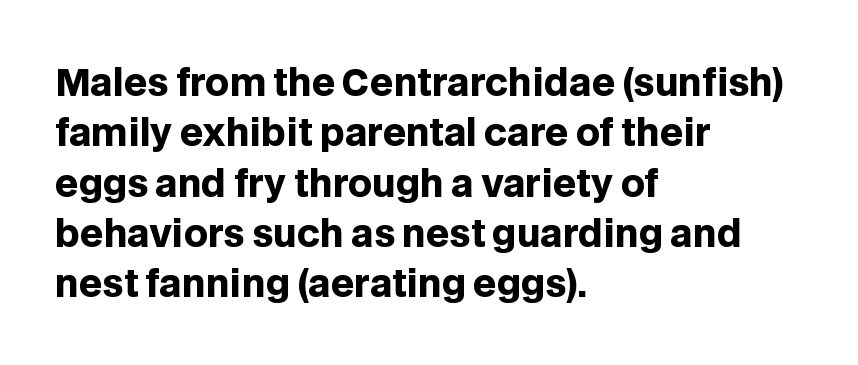
{"serif": "no", "italic": "no", "bold": "yes", "weight": "heavy", "width": "normal", "stroke_contrast": "low", "x_height": "large", "monospaced": "no", "underline": "no", "align": "left", "line_spacing": "normal", "line_spacing_ratio": 1.36, "letter_spacing": "normal", "letter_spacing_em": 0.0, "glyph_px": 37}
